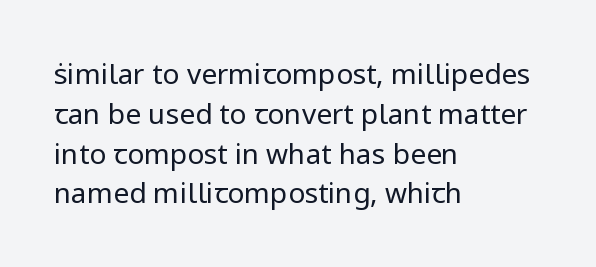
Q: Is the text bold? A: No.
Q: Is the text italic (slanted)? A: No, it is upright.
Q: Is the typeface a serif or a sans-serif typeface? A: Sans-serif.
Q: Is the text underlined? A: No.
Q: How is the paragraph aligned? A: Left-aligned.
Q: Is the spacing between letters normal or unusually wide? A: Normal.
Q: Is the spacing between lines tight, normal or loose? A: Normal.
Q: Width (condensed, normal, or wide)? A: Normal.
Q: Stroke contrast? A: Low.
Q: x-height? A: Medium.
Q: Monospaced? A: No.
